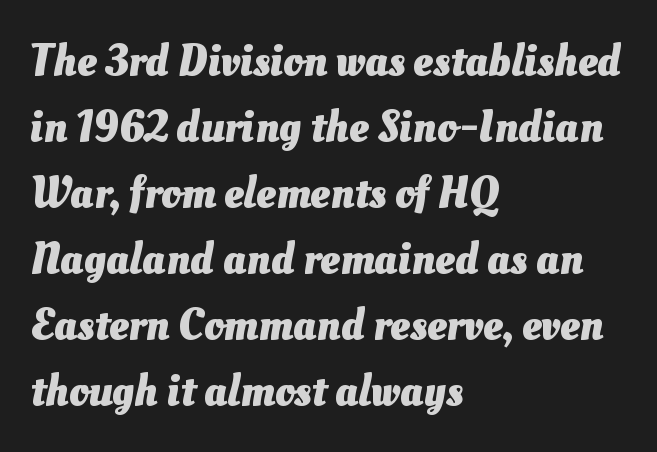
The image shows 44 px heavy type; set left-aligned, normal line spacing (1.5x), normal letter spacing, not underlined; medium stroke contrast and a small x-height.
